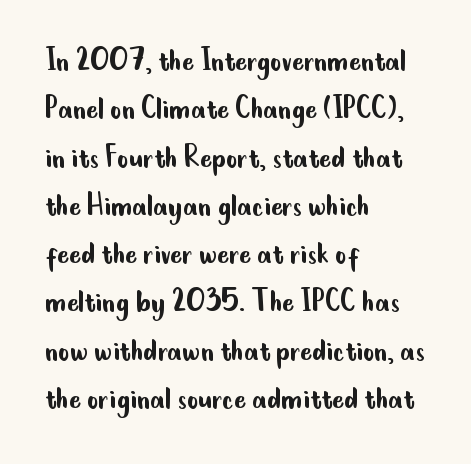
{"serif": "no", "italic": "no", "bold": "no", "weight": "regular", "width": "condensed", "stroke_contrast": "low", "x_height": "small", "monospaced": "no", "underline": "no", "align": "left", "line_spacing": "normal", "line_spacing_ratio": 1.38, "letter_spacing": "normal", "letter_spacing_em": 0.0, "glyph_px": 35}
